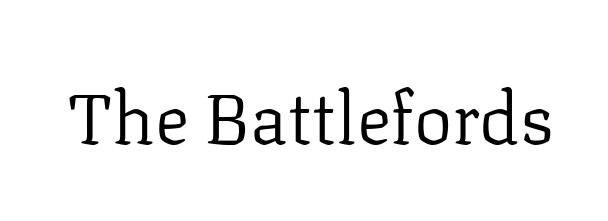
The space beneath each line is pristine and unruled. Typographically, this falls in the serif category. Note the varied advance widths — an 'i' is clearly narrower than an 'm'. No extra ink here — the face is not bold. The letters sit at their default tracking, neither squeezed nor spread.
